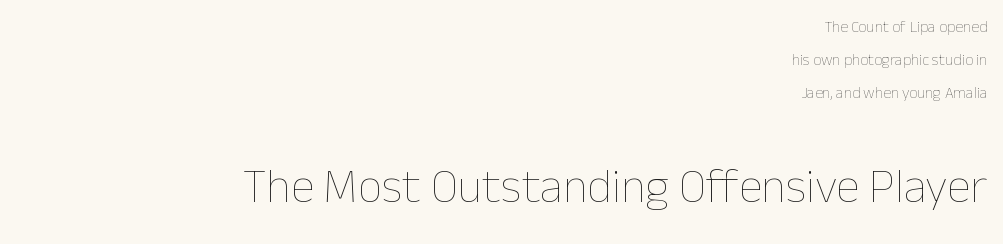
Q: Is the text bold? A: No.
Q: Is the text italic (slanted)? A: No, it is upright.
Q: Is the text underlined? A: No.
Q: How is the paragraph aligned? A: Right-aligned.
Q: Is the spacing between letters normal or unusually wide? A: Normal.
Q: Is the spacing between lines tight, normal or loose? A: Loose.
Q: Which block of text is set in a larger size, the first (top) or the second (bottom)? A: The second (bottom) one.
Q: Width (condensed, normal, or wide)? A: Normal.
Q: Stroke contrast? A: Low.
Q: x-height? A: Medium.
Q: Monospaced? A: No.
